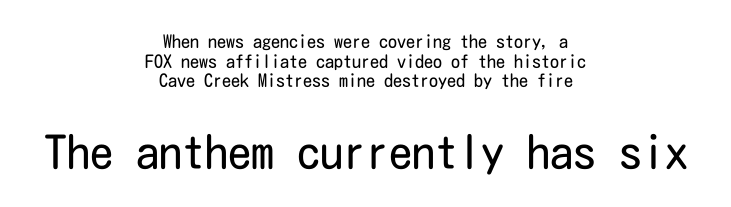
Q: Is the text bold? A: No.
Q: Is the text italic (slanted)? A: No, it is upright.
Q: Is the typeface a serif or a sans-serif typeface? A: Sans-serif.
Q: Is the text underlined? A: No.
Q: How is the paragraph aligned? A: Centered.
Q: Is the spacing between letters normal or unusually wide? A: Normal.
Q: Is the spacing between lines tight, normal or loose? A: Tight.
Q: Which block of text is set in a larger size, the first (top) or the second (bottom)? A: The second (bottom) one.
Q: Width (condensed, normal, or wide)? A: Condensed.
Q: Stroke contrast? A: Low.
Q: x-height? A: Medium.
